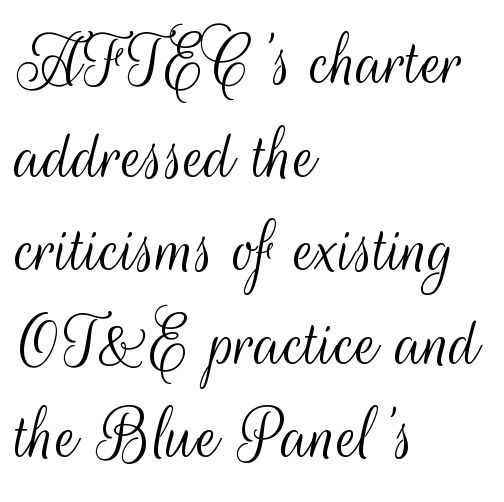
Q: Is the text bold? A: No.
Q: Is the text italic (slanted)? A: Yes.
Q: Is the typeface a serif or a sans-serif typeface? A: Sans-serif.
Q: Is the text underlined? A: No.
Q: How is the paragraph aligned? A: Left-aligned.
Q: Is the spacing between letters normal or unusually wide? A: Normal.
Q: Width (condensed, normal, or wide)? A: Condensed.
Q: Stroke contrast? A: Medium.
Q: x-height? A: Small.
Q: Monospaced? A: No.
